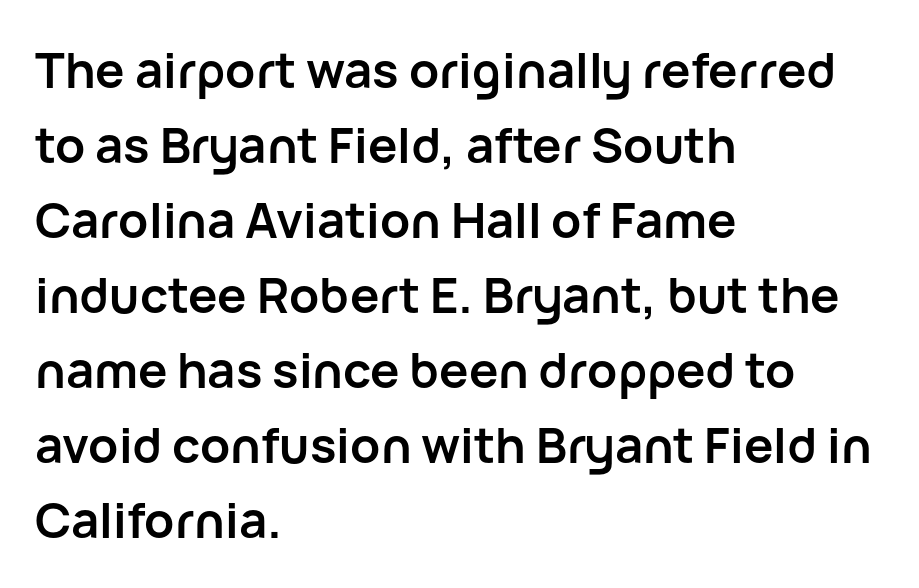
{"serif": "no", "italic": "no", "bold": "yes", "weight": "semibold", "width": "normal", "stroke_contrast": "low", "x_height": "medium", "monospaced": "no", "underline": "no", "align": "left", "line_spacing": "normal", "line_spacing_ratio": 1.53, "letter_spacing": "normal", "letter_spacing_em": 0.0, "glyph_px": 49}
